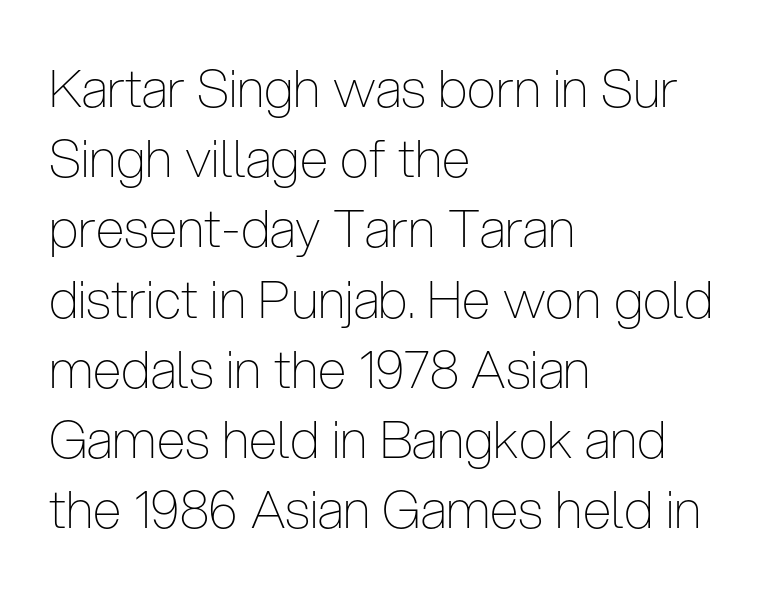
{"serif": "no", "italic": "no", "bold": "no", "weight": "thin", "width": "condensed", "stroke_contrast": "low", "x_height": "medium", "monospaced": "no", "underline": "no", "align": "left", "line_spacing": "normal", "line_spacing_ratio": 1.35, "letter_spacing": "normal", "letter_spacing_em": 0.0, "glyph_px": 52}
